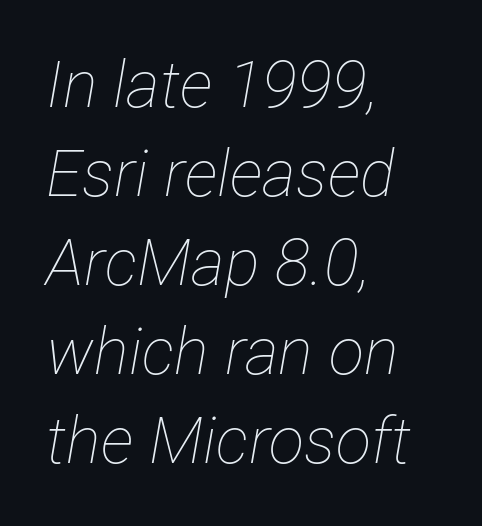
{"italic": "yes", "lean": "right", "slant_degrees": 12, "bold": "no", "weight": "thin", "width": "condensed", "stroke_contrast": "low", "x_height": "medium", "monospaced": "no", "underline": "no", "align": "left", "line_spacing": "normal", "line_spacing_ratio": 1.37, "letter_spacing": "normal", "letter_spacing_em": 0.0, "glyph_px": 65}
